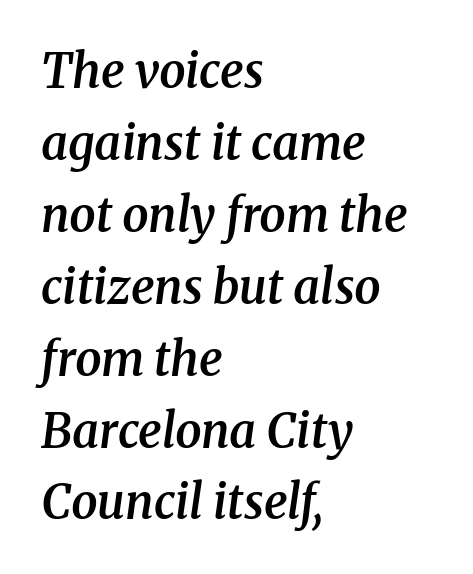
{"serif": "yes", "italic": "yes", "lean": "right", "slant_degrees": 8, "bold": "semi", "weight": "semibold", "width": "normal", "stroke_contrast": "medium", "x_height": "medium", "monospaced": "no", "underline": "no", "align": "left", "line_spacing": "normal", "line_spacing_ratio": 1.53, "letter_spacing": "normal", "letter_spacing_em": 0.0, "glyph_px": 47}
